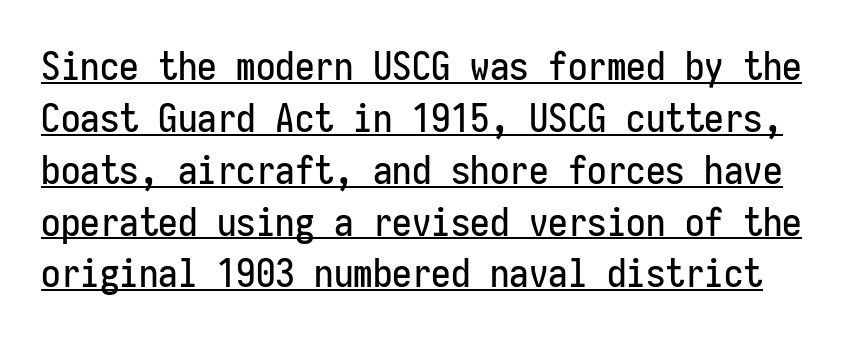
{"serif": "no", "italic": "no", "width": "condensed", "stroke_contrast": "low", "x_height": "medium", "monospaced": "yes", "underline": "yes", "line_spacing": "normal", "line_spacing_ratio": 1.33, "letter_spacing": "normal", "letter_spacing_em": 0.0, "glyph_px": 39}
